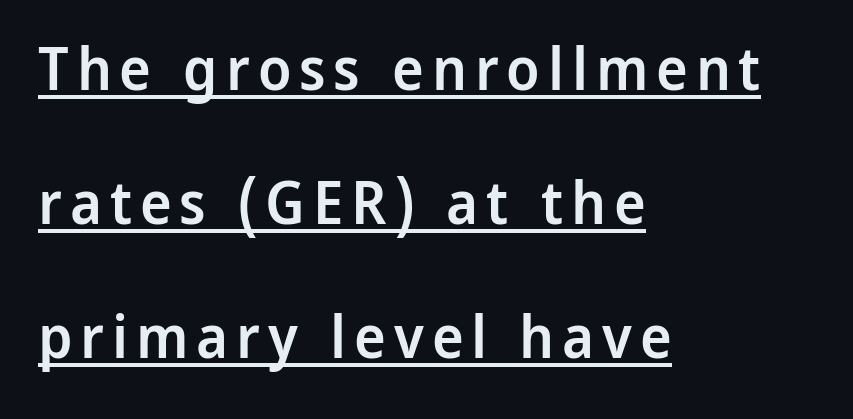
{"serif": "no", "italic": "no", "bold": "semi", "weight": "semibold", "width": "normal", "stroke_contrast": "low", "x_height": "medium", "monospaced": "no", "underline": "yes", "align": "left", "line_spacing": "loose", "line_spacing_ratio": 2.23, "glyph_px": 60}
